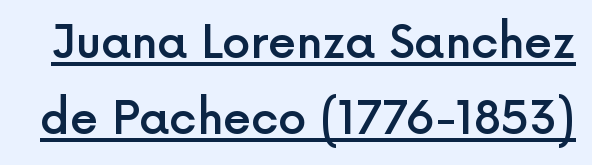
{"serif": "no", "italic": "no", "bold": "semi", "weight": "semibold", "width": "normal", "x_height": "medium", "monospaced": "no", "underline": "yes", "line_spacing": "normal", "line_spacing_ratio": 1.68, "letter_spacing": "normal", "letter_spacing_em": 0.0, "glyph_px": 45}
